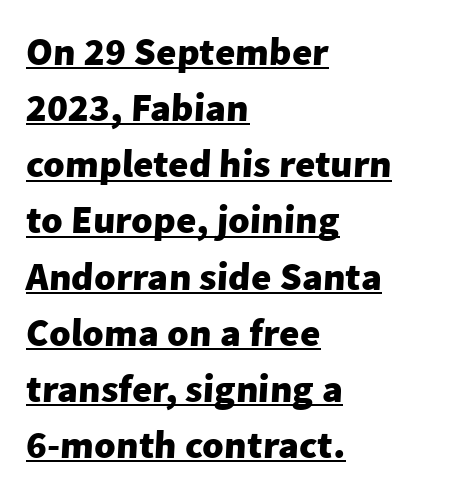
Q: Is the text bold? A: Yes.
Q: Is the typeface a serif or a sans-serif typeface? A: Sans-serif.
Q: Is the text underlined? A: Yes.
Q: How is the paragraph aligned? A: Left-aligned.
Q: Is the spacing between letters normal or unusually wide? A: Normal.
Q: Is the spacing between lines tight, normal or loose? A: Normal.
Q: Width (condensed, normal, or wide)? A: Normal.
Q: Stroke contrast? A: Low.
Q: x-height? A: Medium.
Q: Monospaced? A: No.
